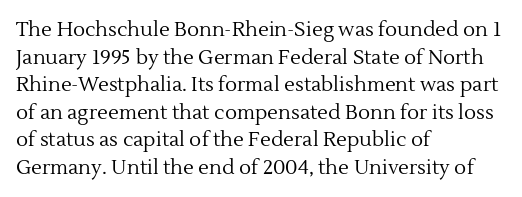
The image shows 20 px text type, upright; set left-aligned, normal line spacing (1.38x), normal letter spacing, not underlined.
